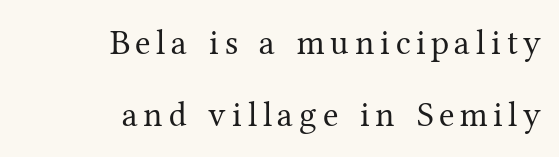
Q: Is the text bold? A: No.
Q: Is the text italic (slanted)? A: No, it is upright.
Q: Is the typeface a serif or a sans-serif typeface? A: Serif.
Q: Is the text underlined? A: No.
Q: How is the paragraph aligned? A: Right-aligned.
Q: Is the spacing between lines tight, normal or loose? A: Loose.
Q: Width (condensed, normal, or wide)? A: Normal.
Q: Stroke contrast? A: Medium.
Q: x-height? A: Medium.
Q: Monospaced? A: No.
